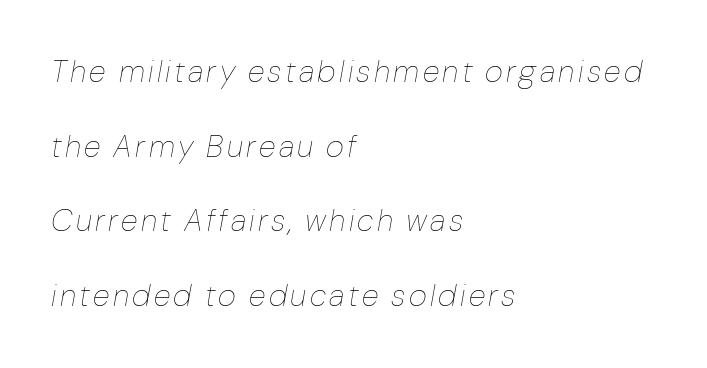
{"italic": "yes", "lean": "right", "slant_degrees": 10, "bold": "no", "weight": "thin", "width": "normal", "stroke_contrast": "low", "x_height": "medium", "monospaced": "no", "underline": "no", "align": "left", "line_spacing": "loose", "line_spacing_ratio": 2.41, "glyph_px": 31}
